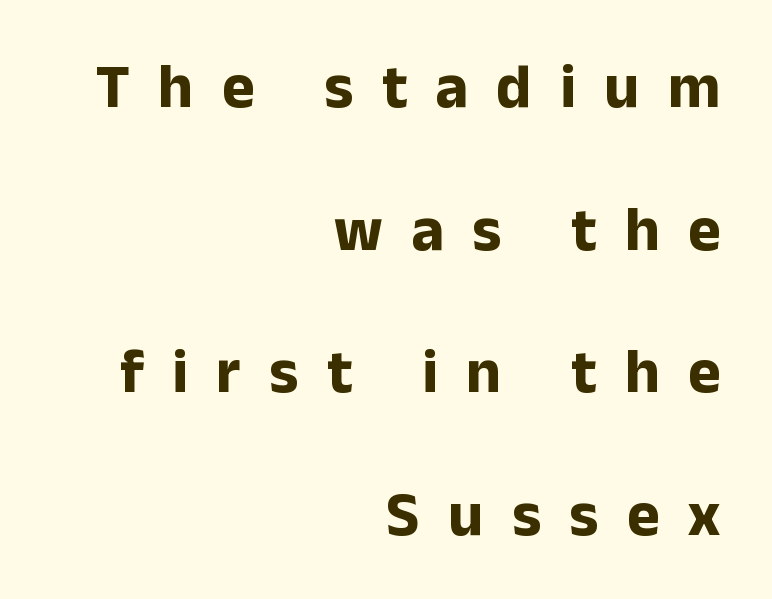
The image shows 62 px bold sans-serif type, upright; set right-aligned, loose line spacing (2.3x), unusually wide letter spacing (+0.46 em), not underlined; low stroke contrast and a medium x-height.
